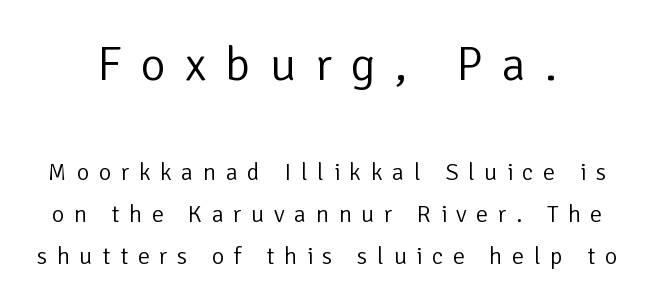
{"serif": "no", "italic": "no", "bold": "no", "weight": "light", "width": "normal", "stroke_contrast": "low", "x_height": "medium", "monospaced": "no", "underline": "no", "line_spacing_ratio": 1.76, "letter_spacing": "wide", "letter_spacing_em": 0.4, "larger_block": "first", "size_ratio": 2.0, "glyph_px": 48}
